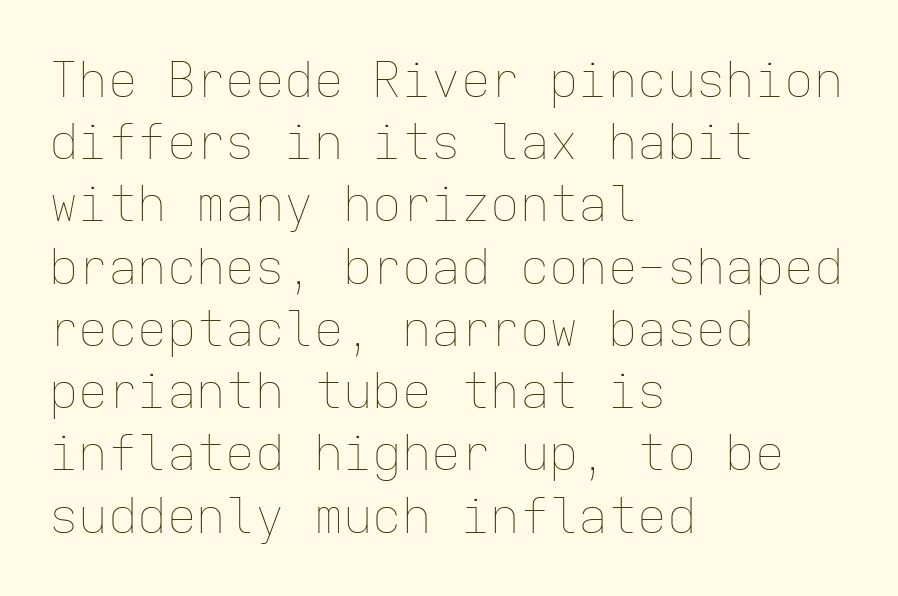
The image shows 49 px thin type, upright, monospaced; set left-aligned, normal line spacing (1.27x), normal letter spacing, not underlined; low stroke contrast and a medium x-height.
